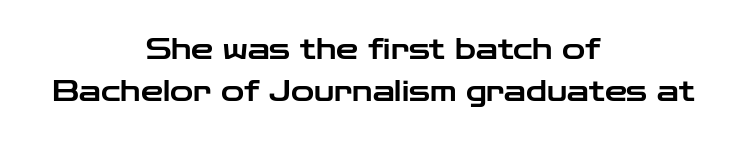
Q: Is the text italic (slanted)? A: No, it is upright.
Q: Is the typeface a serif or a sans-serif typeface? A: Sans-serif.
Q: Is the text underlined? A: No.
Q: How is the paragraph aligned? A: Centered.
Q: Is the spacing between letters normal or unusually wide? A: Normal.
Q: Is the spacing between lines tight, normal or loose? A: Normal.
Q: Width (condensed, normal, or wide)? A: Wide.
Q: Stroke contrast? A: Low.
Q: x-height? A: Medium.
Q: Monospaced? A: No.
